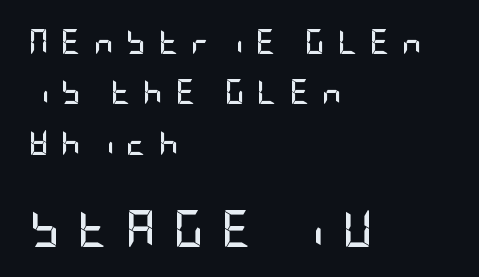
Quick note: underline off. Vertical spacing — loose. Examine the stroke ends and you'll find no serifs. Alignment: flush left.
